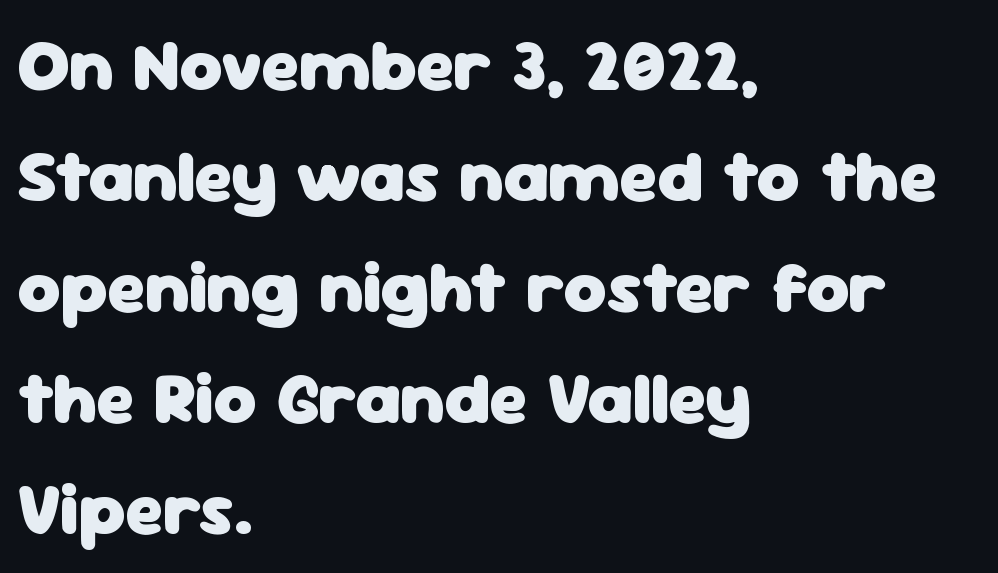
{"serif": "no", "italic": "no", "bold": "yes", "weight": "heavy", "width": "normal", "stroke_contrast": "low", "x_height": "medium", "monospaced": "no", "underline": "no", "align": "left", "line_spacing": "normal", "line_spacing_ratio": 1.52, "letter_spacing": "normal", "letter_spacing_em": 0.0, "glyph_px": 73}
